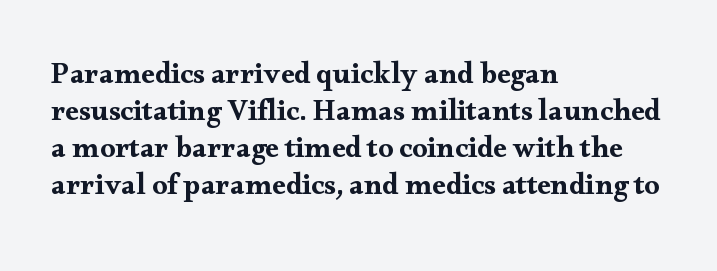
Q: Is the text italic (slanted)? A: No, it is upright.
Q: Is the typeface a serif or a sans-serif typeface? A: Serif.
Q: Is the text underlined? A: No.
Q: How is the paragraph aligned? A: Left-aligned.
Q: Is the spacing between letters normal or unusually wide? A: Normal.
Q: Width (condensed, normal, or wide)? A: Wide.
Q: Stroke contrast? A: Medium.
Q: x-height? A: Small.
Q: Monospaced? A: No.
